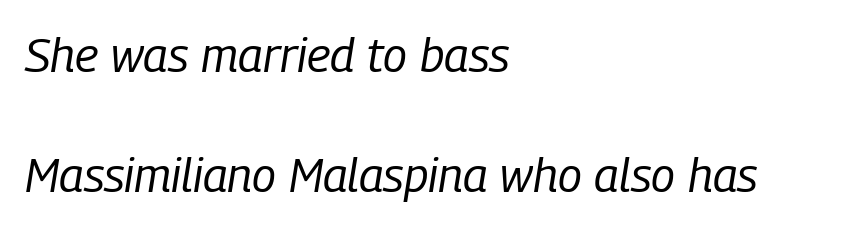
{"italic": "yes", "lean": "right", "slant_degrees": 9, "bold": "no", "weight": "regular", "width": "condensed", "stroke_contrast": "low", "x_height": "medium", "monospaced": "no", "underline": "no", "align": "left", "line_spacing": "loose", "line_spacing_ratio": 2.49, "letter_spacing": "normal", "letter_spacing_em": 0.0, "glyph_px": 48}
